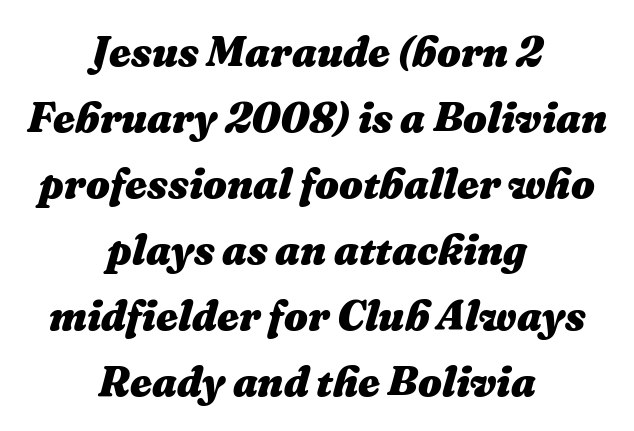
{"italic": "yes", "lean": "right", "slant_degrees": 16, "bold": "yes", "weight": "heavy", "width": "normal", "stroke_contrast": "medium", "x_height": "medium", "monospaced": "no", "underline": "no", "align": "center", "line_spacing": "normal", "line_spacing_ratio": 1.57, "letter_spacing": "normal", "letter_spacing_em": 0.0, "glyph_px": 42}
